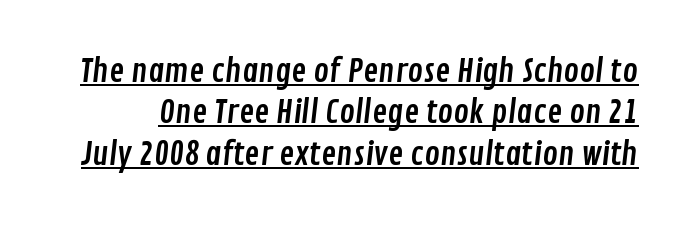
A continuous stroke trails under the words, as in a hyperlink. Observe the absence of serifs on each vertical stroke in this sample. The designer left line spacing at the default. Spacing verdict: proportional, widths tailored to each character. How are the letters spaced? Ordinarily, with no added tracking.
